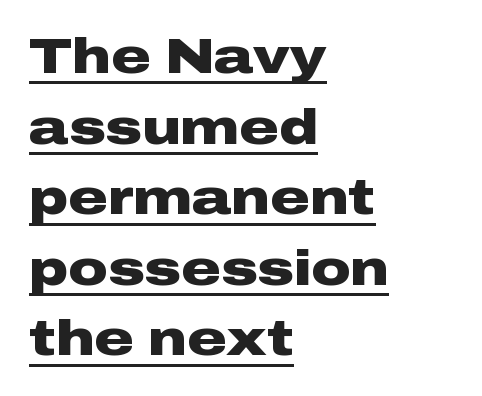
{"serif": "no", "italic": "no", "bold": "yes", "weight": "heavy", "width": "wide", "stroke_contrast": "low", "x_height": "medium", "monospaced": "no", "underline": "yes", "align": "left", "line_spacing": "normal", "line_spacing_ratio": 1.44, "letter_spacing": "normal", "letter_spacing_em": 0.0, "glyph_px": 49}
